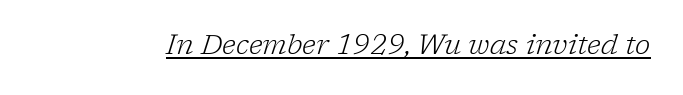
{"serif": "yes", "italic": "yes", "lean": "right", "slant_degrees": 17, "bold": "no", "weight": "light", "width": "normal", "stroke_contrast": "low", "x_height": "medium", "monospaced": "no", "underline": "yes", "letter_spacing": "normal", "letter_spacing_em": 0.0, "glyph_px": 28}
